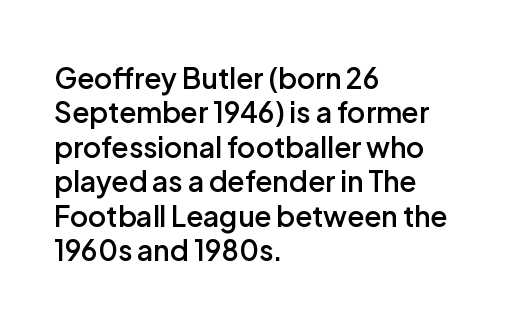
Descender tails drop into unmarked territory. The letters advance in unequal steps, a hallmark of proportional type. The passage is arranged the way most books set body copy — flush left. Are there feet on the stems? There aren't — it's a sans. Here the glyphs are tracked normally, forming tight word shapes. The lettering holds an erect, upright posture throughout.
